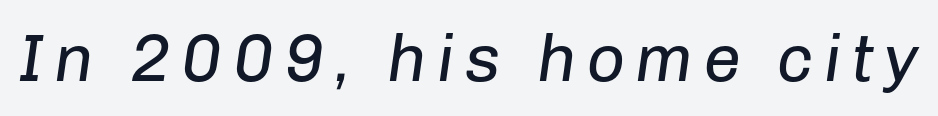
{"italic": "yes", "lean": "right", "slant_degrees": 8, "bold": "no", "weight": "regular", "width": "normal", "stroke_contrast": "low", "x_height": "medium", "monospaced": "no", "underline": "no", "glyph_px": 67}
